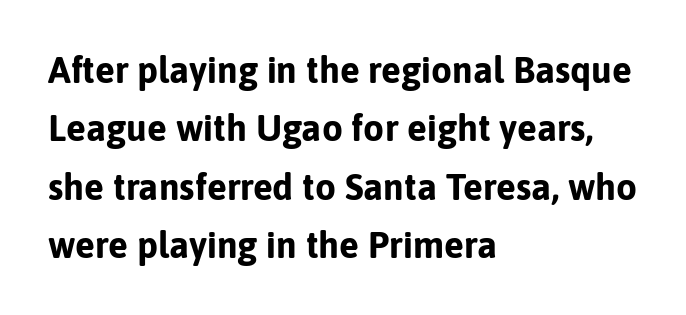
The image shows 37 px bold sans-serif type, upright; set left-aligned, normal line spacing (1.58x), normal letter spacing, not underlined; low stroke contrast and a medium x-height.
